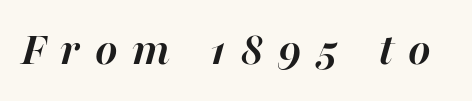
You'd pick this weight for a headline — it's a proper bold. Designer's note — italics engaged. Think of a printed novel: that variable character pitch is what you see here. The tracking jumps out immediately: characters are airy and widely separated. Letters rest on an invisible, unmarked baseline.
